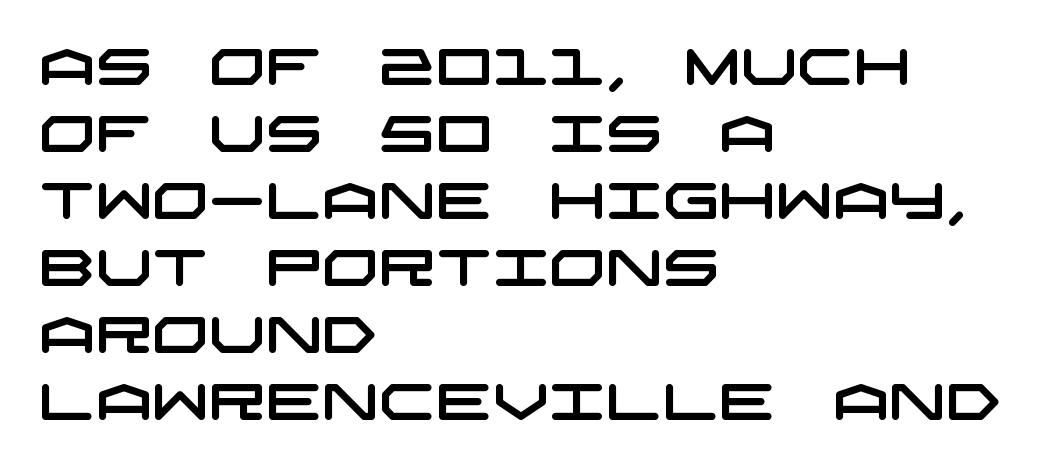
Is there much room between lines? A standard amount, neither cramped nor airy. The lines are quadded left. Nothing unusual about the tracking: characters are spaced as the font intends. You can tell from the bare stems that sans-serif type was used. Descenders are the only things crossing below the line.
